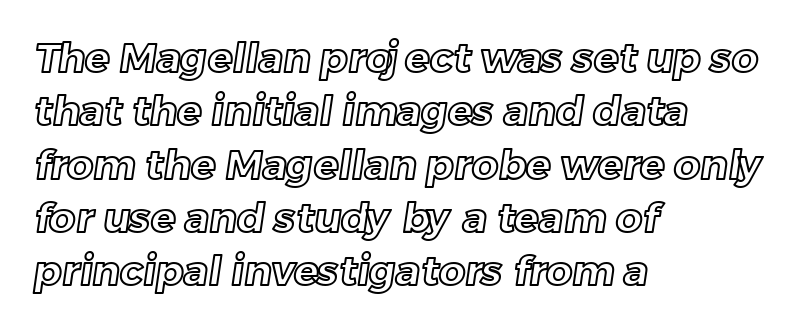
{"width": "normal", "x_height": "medium", "monospaced": "no", "underline": "no", "align": "left", "line_spacing": "normal", "line_spacing_ratio": 1.3, "letter_spacing": "normal", "letter_spacing_em": 0.0, "glyph_px": 41}
